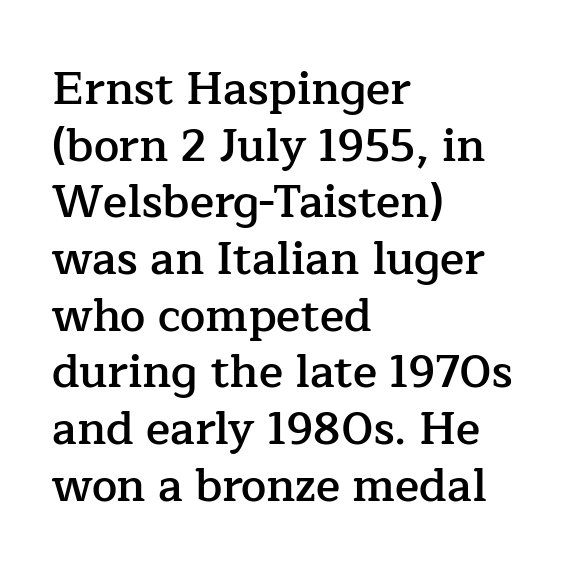
The type is set solid horizontally, with unmodified tracking. Quick note: interline space is typical. If you drew a line through each stem, it would be perfectly vertical. The paragraph has a hard left edge and a soft right edge. Think of a printed novel: that variable character pitch is what you see here.
